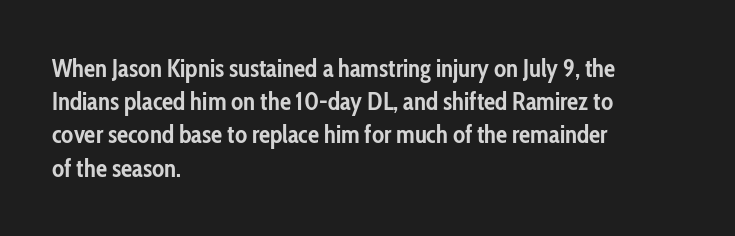
{"italic": "no", "bold": "yes", "underline": "no", "align": "left", "line_spacing": "normal", "line_spacing_ratio": 1.33, "letter_spacing": "normal", "letter_spacing_em": 0.0, "glyph_px": 25}
